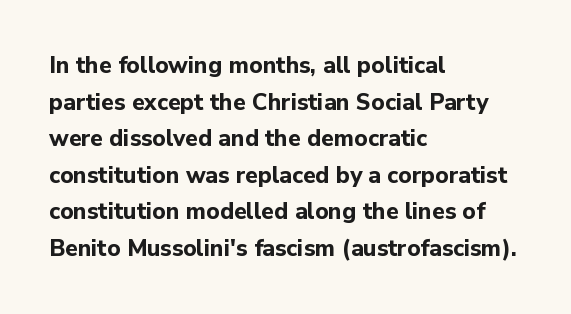
The image shows 23 px bold type, upright; set left-aligned, normal line spacing (1.59x), normal letter spacing, not underlined.
